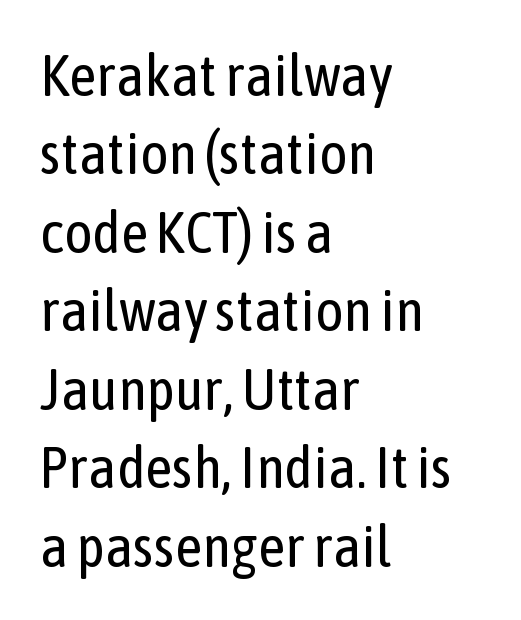
Q: Is the text bold? A: No.
Q: Is the text italic (slanted)? A: No, it is upright.
Q: Is the typeface a serif or a sans-serif typeface? A: Sans-serif.
Q: Is the text underlined? A: No.
Q: How is the paragraph aligned? A: Left-aligned.
Q: Is the spacing between letters normal or unusually wide? A: Normal.
Q: Is the spacing between lines tight, normal or loose? A: Normal.
Q: Width (condensed, normal, or wide)? A: Condensed.
Q: Stroke contrast? A: Low.
Q: x-height? A: Medium.
Q: Monospaced? A: No.
